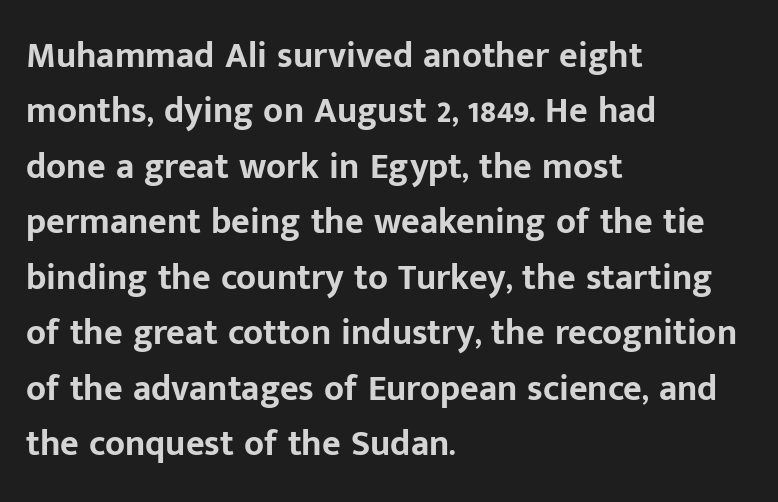
{"serif": "no", "italic": "no", "bold": "yes", "weight": "bold", "width": "normal", "stroke_contrast": "low", "x_height": "medium", "monospaced": "no", "underline": "no", "align": "left", "line_spacing": "normal", "line_spacing_ratio": 1.54, "letter_spacing": "normal", "letter_spacing_em": 0.0, "glyph_px": 36}
